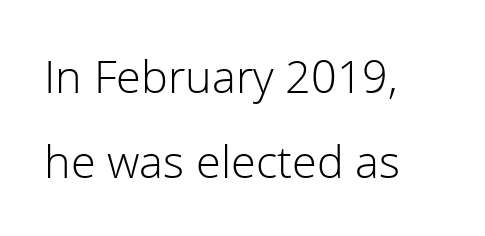
{"serif": "no", "italic": "no", "bold": "no", "weight": "light", "width": "normal", "x_height": "medium", "monospaced": "no", "underline": "no", "align": "left", "line_spacing_ratio": 1.88, "letter_spacing": "normal", "letter_spacing_em": 0.0, "glyph_px": 45}
